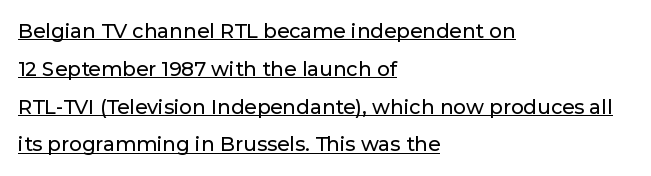
Q: Is the text italic (slanted)? A: No, it is upright.
Q: Is the text underlined? A: Yes.
Q: How is the paragraph aligned? A: Left-aligned.
Q: Is the spacing between letters normal or unusually wide? A: Normal.
